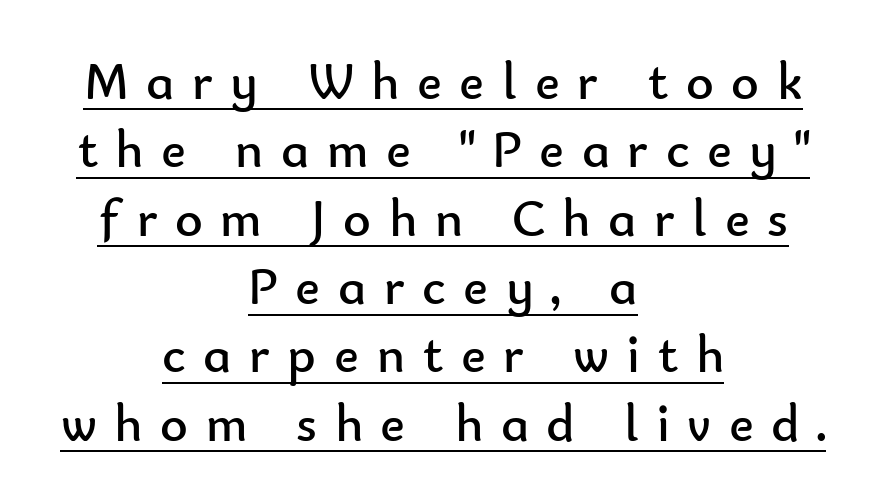
When letters stand straight like this, we call the style roman or upright. Character widths vary here, with narrow letters taking less room than wide ones. Horizontal alignment here is central, giving a formal, balanced look. No chunkiness to these letters — they're not bold.
